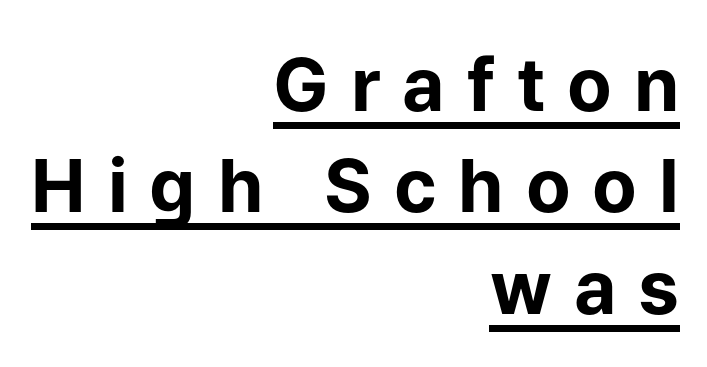
Is this a fixed-width face? No — the glyphs have proportional, varying widths. The ragged edge is on the left, which tells us the setting is flush right. Letter spacing: wide. Whoever set this chose a conventional vertical rhythm.
